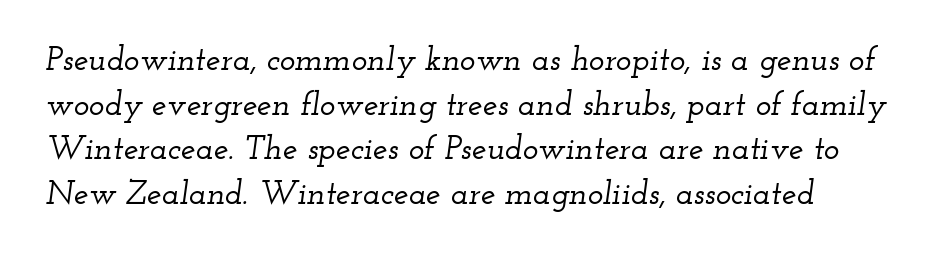
{"serif": "yes", "italic": "yes", "lean": "right", "slant_degrees": 12, "width": "wide", "stroke_contrast": "low", "x_height": "small", "monospaced": "no", "underline": "no", "line_spacing": "normal", "line_spacing_ratio": 1.35, "letter_spacing": "normal", "letter_spacing_em": 0.0, "glyph_px": 33}
